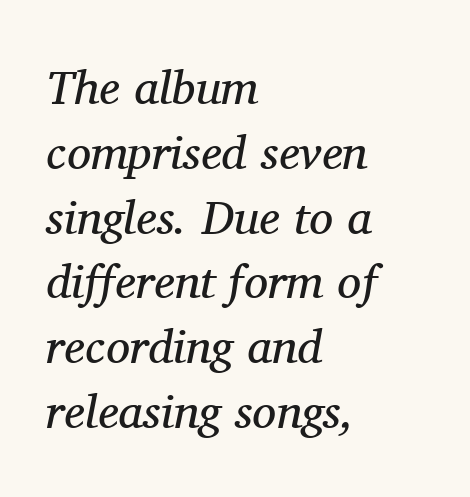
{"serif": "yes", "italic": "yes", "lean": "right", "slant_degrees": 11, "bold": "no", "weight": "regular", "width": "normal", "stroke_contrast": "medium", "x_height": "medium", "monospaced": "no", "underline": "no", "align": "left", "line_spacing": "normal", "line_spacing_ratio": 1.35, "letter_spacing": "normal", "letter_spacing_em": 0.0, "glyph_px": 48}
